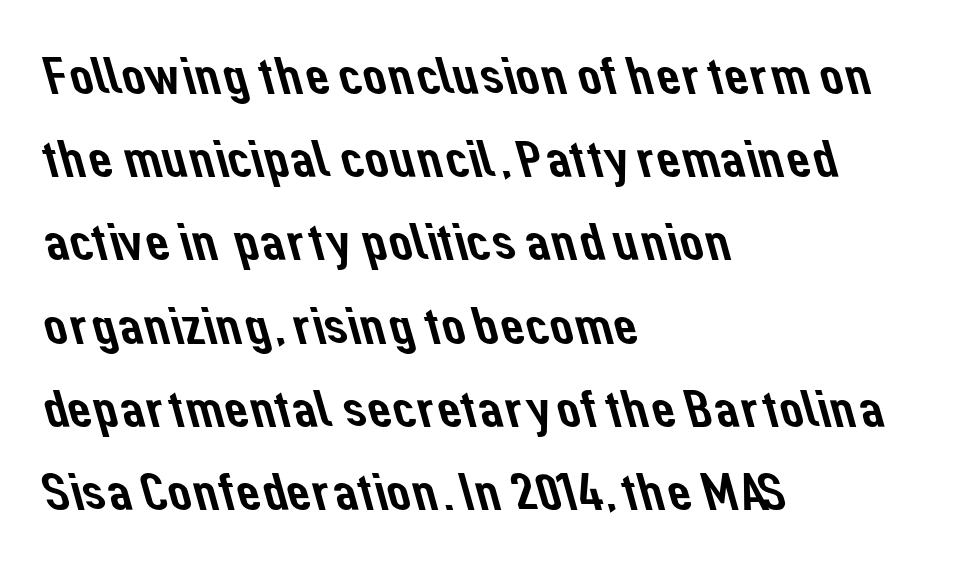
{"serif": "no", "width": "normal", "stroke_contrast": "low", "x_height": "medium", "monospaced": "no", "underline": "no", "align": "left", "line_spacing": "normal", "line_spacing_ratio": 1.57, "letter_spacing": "normal", "letter_spacing_em": 0.0, "glyph_px": 53}
